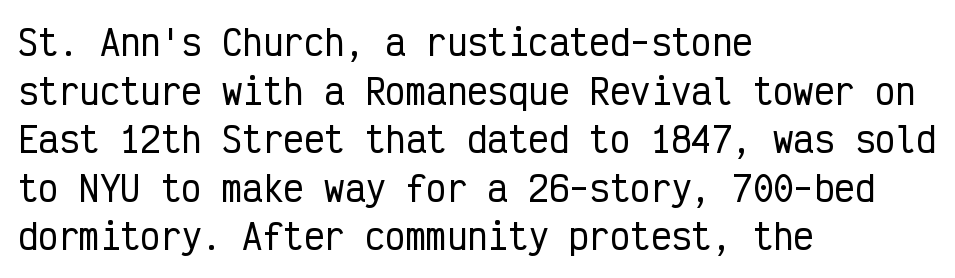
Q: Is the text italic (slanted)? A: No, it is upright.
Q: Is the typeface a serif or a sans-serif typeface? A: Sans-serif.
Q: Is the text underlined? A: No.
Q: How is the paragraph aligned? A: Left-aligned.
Q: Is the spacing between letters normal or unusually wide? A: Normal.
Q: Is the spacing between lines tight, normal or loose? A: Normal.
Q: Width (condensed, normal, or wide)? A: Condensed.
Q: Stroke contrast? A: Low.
Q: x-height? A: Medium.
Q: Monospaced? A: Yes.
